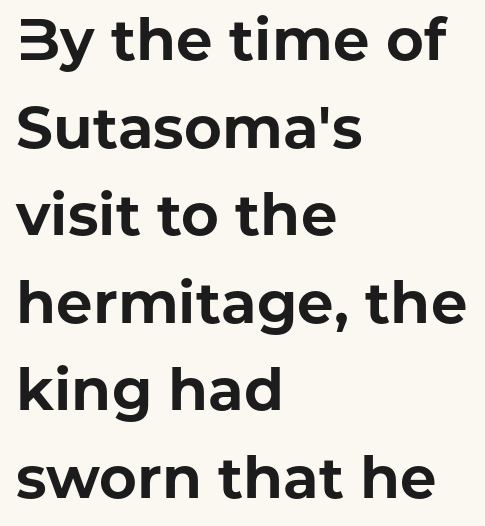
Q: Is the text bold? A: Yes.
Q: Is the text italic (slanted)? A: No, it is upright.
Q: Is the typeface a serif or a sans-serif typeface? A: Sans-serif.
Q: Is the text underlined? A: No.
Q: How is the paragraph aligned? A: Left-aligned.
Q: Is the spacing between letters normal or unusually wide? A: Normal.
Q: Is the spacing between lines tight, normal or loose? A: Normal.
Q: Width (condensed, normal, or wide)? A: Normal.
Q: Stroke contrast? A: Low.
Q: x-height? A: Medium.
Q: Monospaced? A: No.
